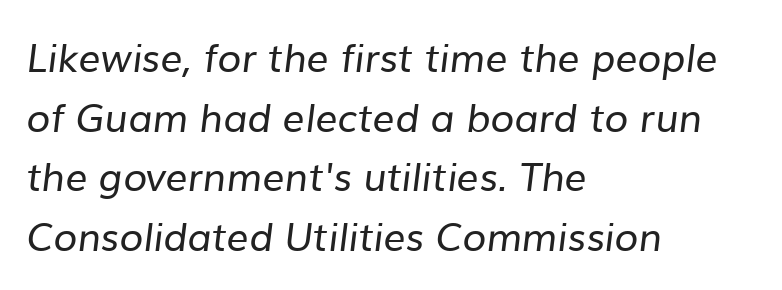
Q: Is the text bold? A: No.
Q: Is the typeface a serif or a sans-serif typeface? A: Sans-serif.
Q: Is the text underlined? A: No.
Q: How is the paragraph aligned? A: Left-aligned.
Q: Is the spacing between letters normal or unusually wide? A: Normal.
Q: Is the spacing between lines tight, normal or loose? A: Normal.
Q: Width (condensed, normal, or wide)? A: Normal.
Q: Stroke contrast? A: Low.
Q: x-height? A: Medium.
Q: Monospaced? A: No.
